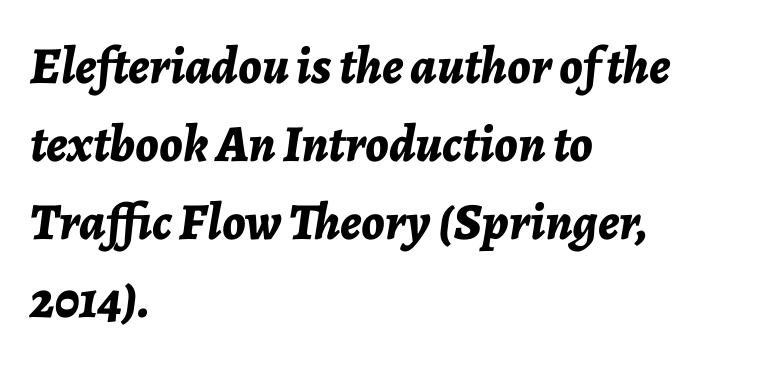
{"italic": "yes", "lean": "right", "slant_degrees": 7, "bold": "yes", "weight": "bold", "width": "normal", "stroke_contrast": "low", "x_height": "medium", "monospaced": "no", "underline": "no", "align": "left", "line_spacing": "normal", "line_spacing_ratio": 1.5, "letter_spacing": "normal", "letter_spacing_em": 0.0, "glyph_px": 52}
